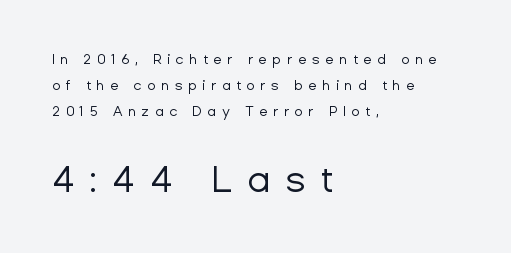
The image shows 37 px regular-weight sans-serif type, upright; set left-aligned, line spacing 1.87x, unusually wide letter spacing (+0.39 em), not underlined; the second (bottom) block is 2.64x larger; low stroke contrast and a medium x-height.
